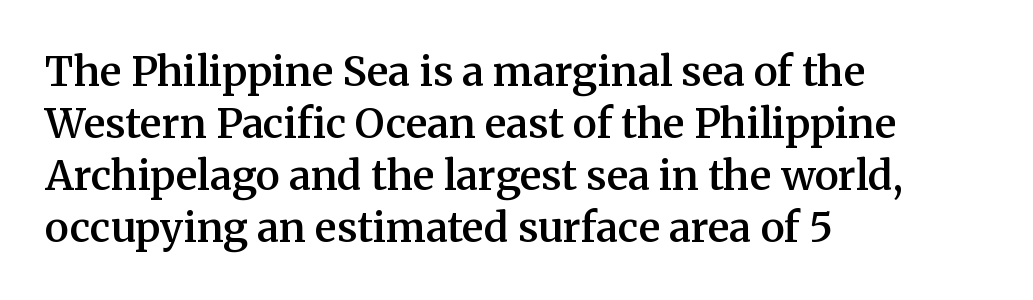
The image shows 41 px semibold serif type, upright; set left-aligned, normal line spacing (1.27x), normal letter spacing, not underlined; medium stroke contrast and a medium x-height.
